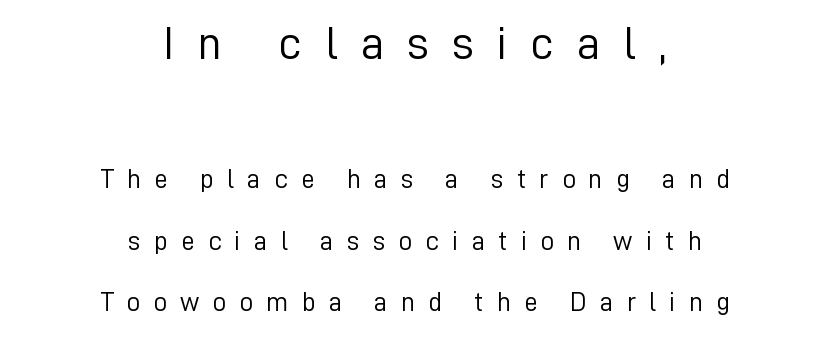
Reading down the column, the eye jumps a long way to each next line. The letters advance in unequal steps, a hallmark of proportional type. The letters are spread apart with noticeably loose tracking. To sum up the face: it is a sans, with no serifs.
